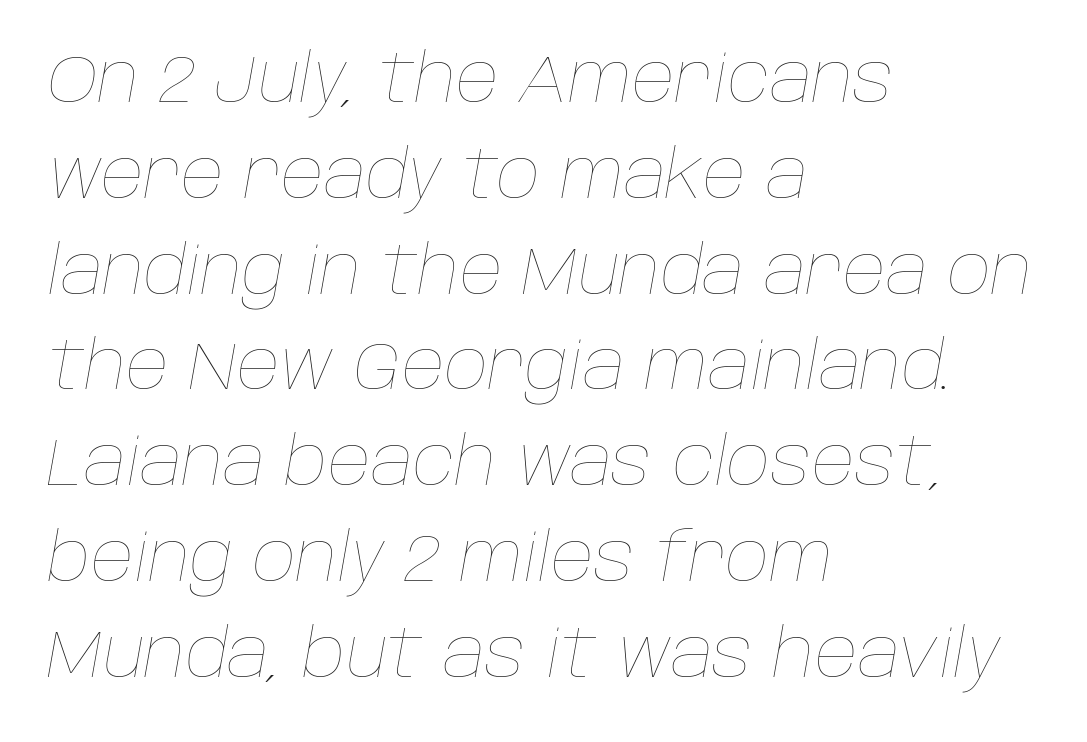
The image shows 67 px thin type, italic (leaning right); set left-aligned, normal line spacing (1.43x), normal letter spacing, not underlined; low stroke contrast and a large x-height.
